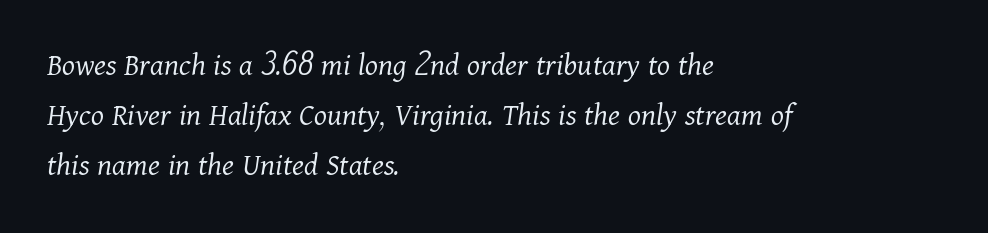
Q: Is the text bold? A: No.
Q: Is the text italic (slanted)? A: Yes, it leans right by about 11 degrees.
Q: Is the typeface a serif or a sans-serif typeface? A: Serif.
Q: Is the text underlined? A: No.
Q: How is the paragraph aligned? A: Left-aligned.
Q: Is the spacing between letters normal or unusually wide? A: Normal.
Q: Is the spacing between lines tight, normal or loose? A: Normal.
Q: Width (condensed, normal, or wide)? A: Normal.
Q: Stroke contrast? A: Medium.
Q: x-height? A: Medium.
Q: Monospaced? A: No.
